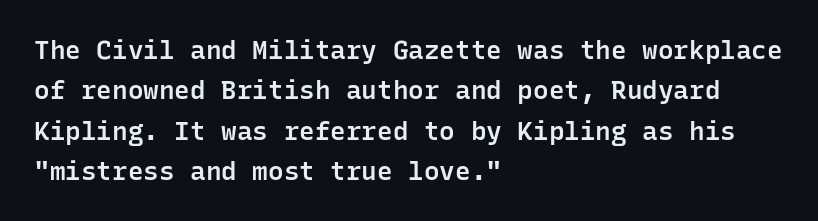
{"italic": "no", "bold": "semi", "underline": "no", "align": "left", "line_spacing": "normal", "line_spacing_ratio": 1.55, "letter_spacing": "normal", "letter_spacing_em": 0.0, "glyph_px": 26}
